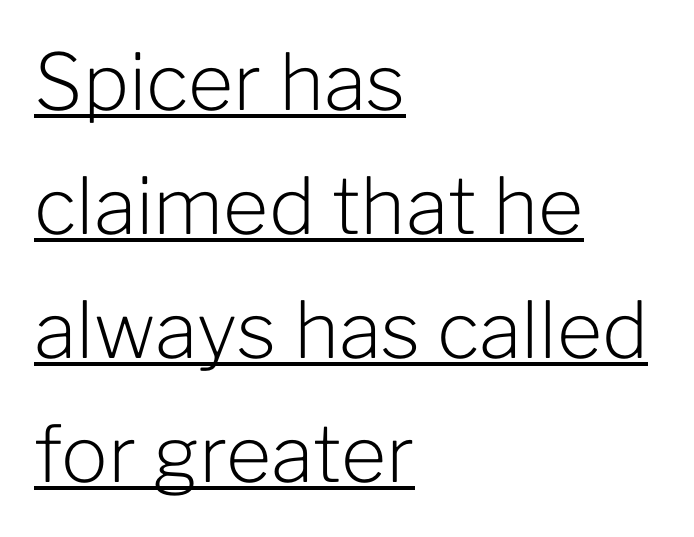
The image shows 78 px light sans-serif type, upright; set left-aligned, normal line spacing (1.59x), normal letter spacing, underlined; low stroke contrast and a medium x-height.
